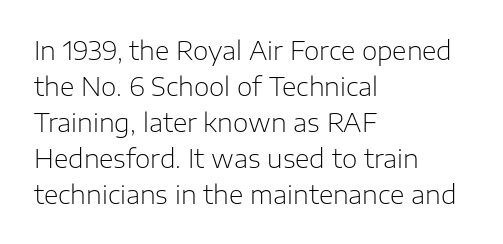
{"italic": "no", "bold": "no", "underline": "no", "align": "left", "line_spacing": "normal", "line_spacing_ratio": 1.44, "letter_spacing": "normal", "letter_spacing_em": 0.0, "glyph_px": 25}
